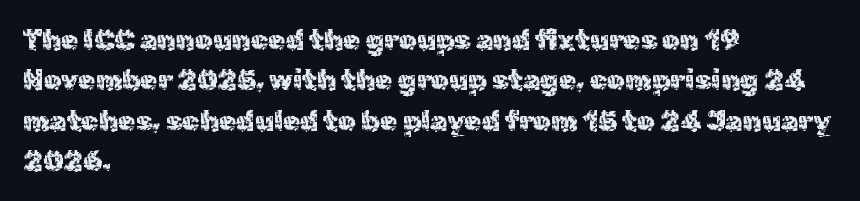
Q: Is the text bold? A: No.
Q: Is the text italic (slanted)? A: No, it is upright.
Q: Is the typeface a serif or a sans-serif typeface? A: Sans-serif.
Q: Is the text underlined? A: No.
Q: How is the paragraph aligned? A: Left-aligned.
Q: Is the spacing between letters normal or unusually wide? A: Normal.
Q: Is the spacing between lines tight, normal or loose? A: Normal.
Q: Width (condensed, normal, or wide)? A: Normal.
Q: x-height? A: Medium.
Q: Monospaced? A: No.
